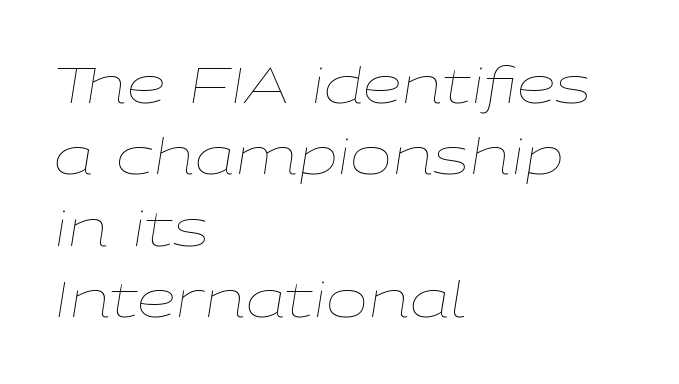
The image shows 50 px thin, wide type, italic (leaning right); set left-aligned, normal line spacing (1.43x), normal letter spacing, not underlined; low stroke contrast and a medium x-height.
